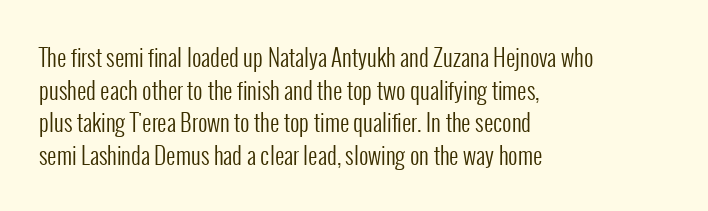
Characters follow at the spacing the type designer built in. The letterforms sit at book weight or below. Rendered with straight, roman letterforms. The rows are spaced the way most documents space them. The strip under each line holds only bare page.
